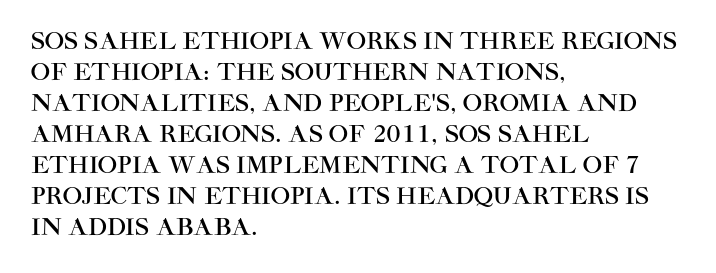
The designer left line spacing at the default. Glance below the letters and you will spot only blank space. The letters sit at their default tracking, neither squeezed nor spread. If you drew a line through each stem, it would be perfectly vertical. The compositor pushed each line to the left boundary.
